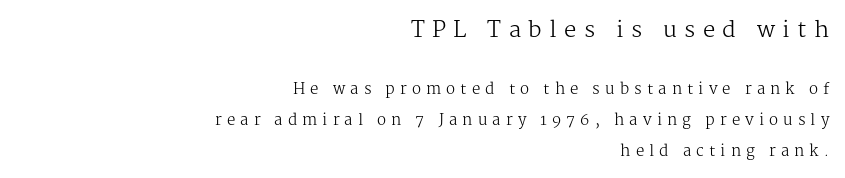
Q: Is the text bold? A: No.
Q: Is the text italic (slanted)? A: No, it is upright.
Q: Is the text underlined? A: No.
Q: How is the paragraph aligned? A: Right-aligned.
Q: Is the spacing between letters normal or unusually wide? A: Unusually wide.
Q: Is the spacing between lines tight, normal or loose? A: Loose.
Q: Which block of text is set in a larger size, the first (top) or the second (bottom)? A: The first (top) one.
